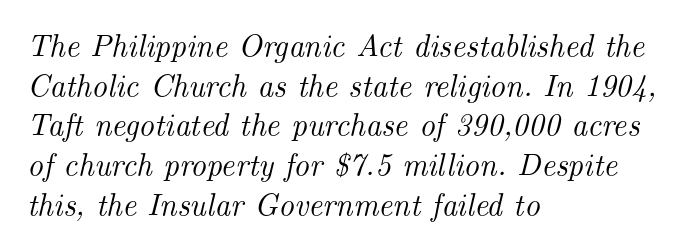
Q: Is the text italic (slanted)? A: Yes, it leans right by about 14 degrees.
Q: Is the typeface a serif or a sans-serif typeface? A: Serif.
Q: Is the text underlined? A: No.
Q: How is the paragraph aligned? A: Left-aligned.
Q: Is the spacing between letters normal or unusually wide? A: Normal.
Q: Is the spacing between lines tight, normal or loose? A: Normal.
Q: Width (condensed, normal, or wide)? A: Normal.
Q: Stroke contrast? A: Medium.
Q: x-height? A: Small.
Q: Monospaced? A: No.
